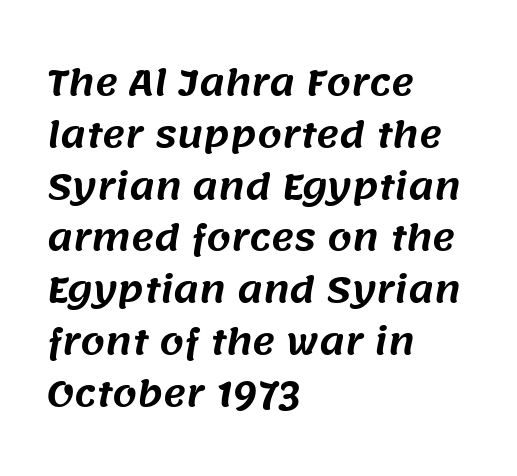
{"serif": "no", "width": "normal", "stroke_contrast": "medium", "x_height": "large", "monospaced": "no", "underline": "no", "align": "left", "line_spacing": "normal", "line_spacing_ratio": 1.48, "letter_spacing": "normal", "letter_spacing_em": 0.0, "glyph_px": 35}
